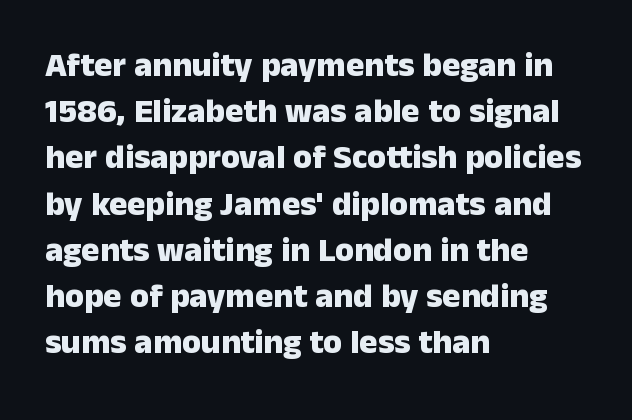
{"serif": "no", "italic": "no", "bold": "yes", "weight": "heavy", "width": "normal", "stroke_contrast": "low", "x_height": "medium", "monospaced": "no", "underline": "no", "align": "left", "line_spacing": "normal", "line_spacing_ratio": 1.36, "letter_spacing": "normal", "letter_spacing_em": 0.0, "glyph_px": 34}
